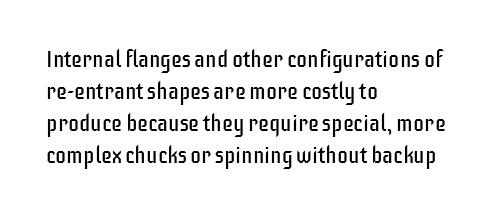
The image shows 22 px text type, upright; set left-aligned, normal line spacing (1.46x), normal letter spacing, not underlined.
